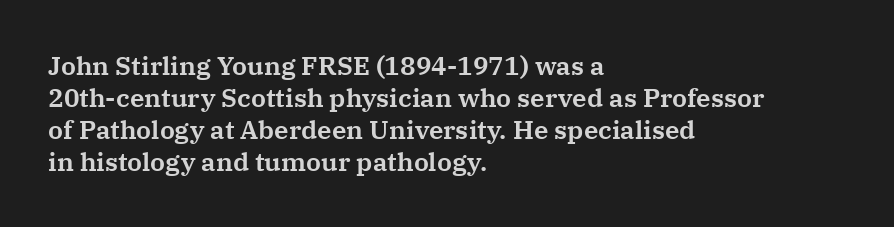
{"italic": "no", "underline": "no", "align": "left", "line_spacing_ratio": 1.23, "letter_spacing": "normal", "letter_spacing_em": 0.0, "glyph_px": 26}
